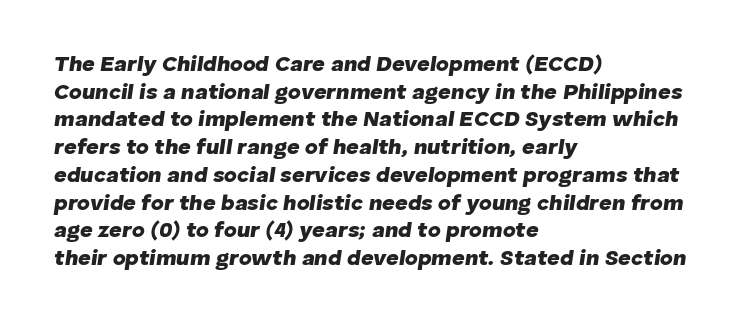
Does extra space separate the letters? No, they use regular spacing. The passage shown leans; its letterforms are oblique. Type without underlining. The passage is arranged the way most books set body copy — flush left. The glyphs have the mass of a bold cut. This block has exactly the height ordinary leading produces.
